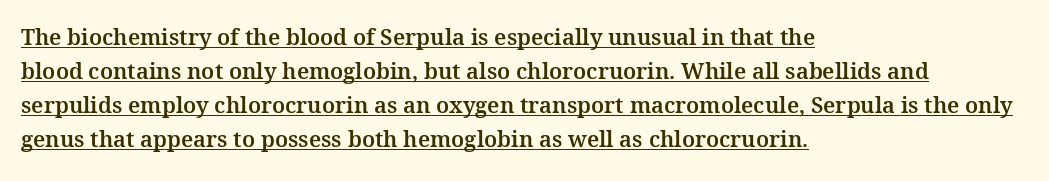
{"italic": "no", "underline": "yes", "align": "left", "line_spacing": "normal", "line_spacing_ratio": 1.55, "letter_spacing": "normal", "letter_spacing_em": 0.0, "glyph_px": 22}
